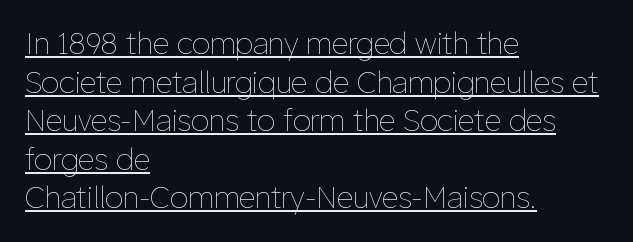
Vertical stems look standard width or narrower in stroke. Looks like regular typesetting: each glyph gets only the width it needs. The letters stand straight up with perfectly vertical stems. The block of text has a typical density, with ordinary space between rows. The letterforms sit shoulder to shoulder at normal distance.
